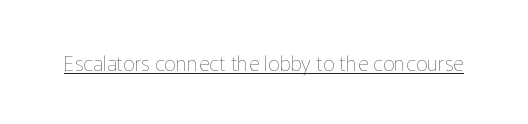
Q: Is the text bold? A: No.
Q: Is the text italic (slanted)? A: No, it is upright.
Q: Is the text underlined? A: Yes.
Q: Is the spacing between letters normal or unusually wide? A: Normal.
